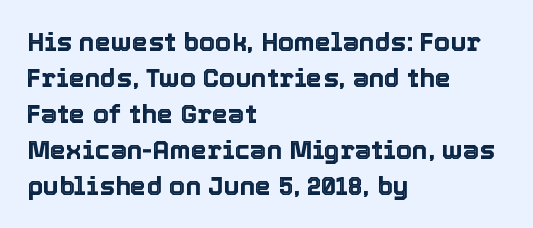
This is roman type, the default non-slanted kind. Standard letterfit; no display-style spreading of the glyphs. Evenly set lines give the paragraph a standard silhouette. The specimen omits any rule beneath the text block's lines. The paragraph shown leans on its left margin.
